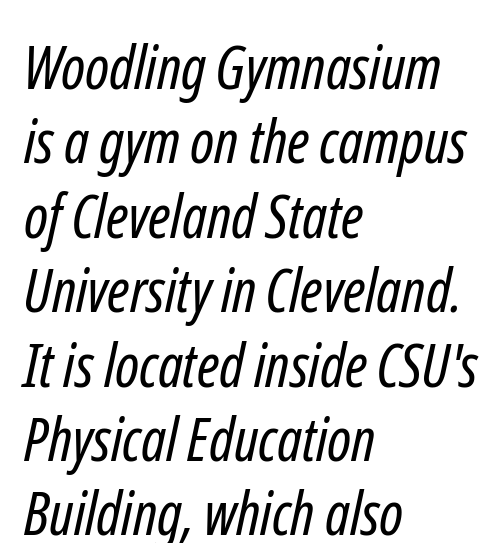
{"serif": "no", "bold": "no", "weight": "regular", "width": "condensed", "stroke_contrast": "low", "x_height": "medium", "monospaced": "no", "underline": "no", "align": "left", "line_spacing_ratio": 1.24, "letter_spacing": "normal", "letter_spacing_em": 0.0, "glyph_px": 60}
